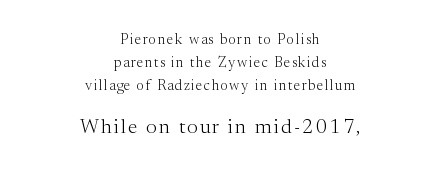
{"italic": "no", "bold": "no", "underline": "no", "align": "center", "line_spacing": "normal", "line_spacing_ratio": 1.65, "larger_block": "second", "size_ratio": 1.43, "glyph_px": 20}
